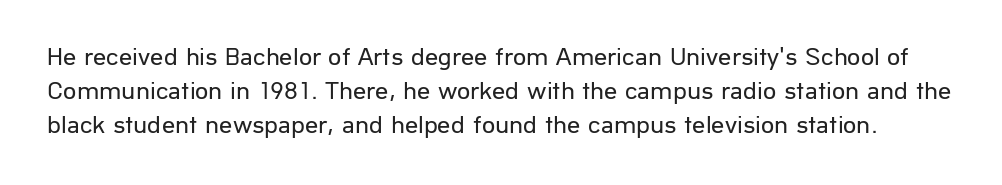
{"italic": "no", "bold": "no", "underline": "no", "line_spacing": "normal", "line_spacing_ratio": 1.3, "letter_spacing": "normal", "letter_spacing_em": 0.0, "glyph_px": 26}
